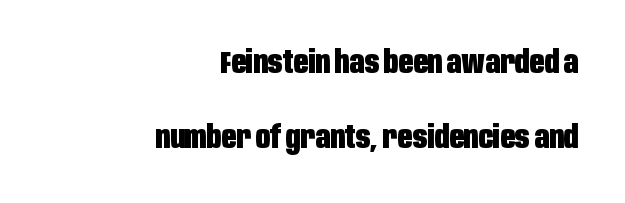
Q: Is the text bold? A: Yes.
Q: Is the text italic (slanted)? A: No, it is upright.
Q: Is the typeface a serif or a sans-serif typeface? A: Sans-serif.
Q: Is the text underlined? A: No.
Q: How is the paragraph aligned? A: Right-aligned.
Q: Is the spacing between letters normal or unusually wide? A: Normal.
Q: Is the spacing between lines tight, normal or loose? A: Loose.
Q: Width (condensed, normal, or wide)? A: Condensed.
Q: Stroke contrast? A: Low.
Q: x-height? A: Large.
Q: Monospaced? A: No.
